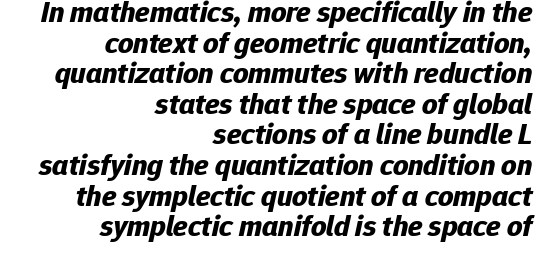
Q: Is the text bold? A: Yes.
Q: Is the text italic (slanted)? A: Yes, it leans right by about 12 degrees.
Q: Is the text underlined? A: No.
Q: How is the paragraph aligned? A: Right-aligned.
Q: Is the spacing between letters normal or unusually wide? A: Normal.
Q: Is the spacing between lines tight, normal or loose? A: Tight.
Q: Width (condensed, normal, or wide)? A: Normal.
Q: Stroke contrast? A: Low.
Q: x-height? A: Medium.
Q: Monospaced? A: No.
